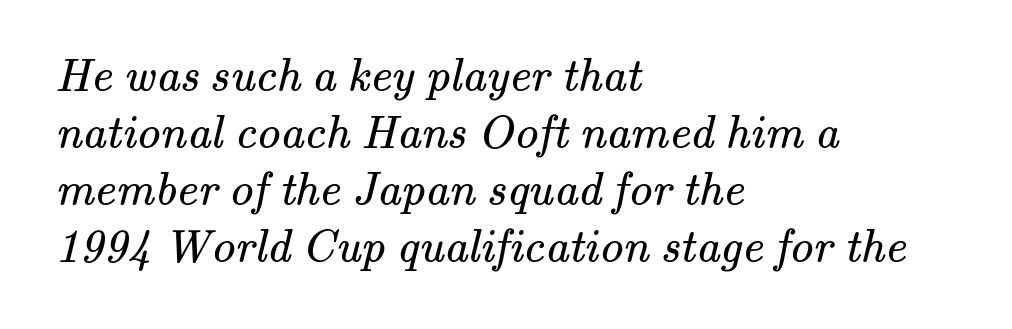
{"serif": "yes", "bold": "no", "weight": "regular", "width": "normal", "stroke_contrast": "medium", "x_height": "small", "monospaced": "no", "underline": "no", "align": "left", "line_spacing_ratio": 1.21, "letter_spacing": "normal", "letter_spacing_em": 0.0, "glyph_px": 47}
